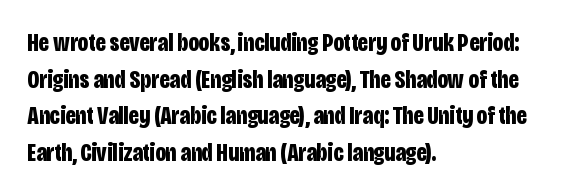
Q: Is the text bold? A: Yes.
Q: Is the text italic (slanted)? A: No, it is upright.
Q: Is the text underlined? A: No.
Q: How is the paragraph aligned? A: Left-aligned.
Q: Is the spacing between letters normal or unusually wide? A: Normal.
Q: Is the spacing between lines tight, normal or loose? A: Normal.
